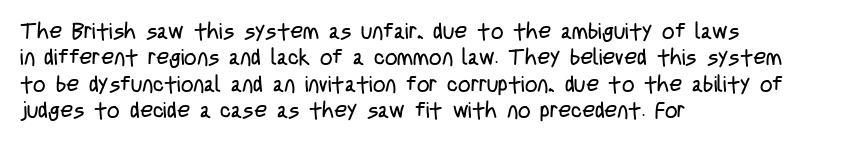
Q: Is the text bold? A: No.
Q: Is the text italic (slanted)? A: No, it is upright.
Q: Is the text underlined? A: No.
Q: How is the paragraph aligned? A: Left-aligned.
Q: Is the spacing between letters normal or unusually wide? A: Normal.
